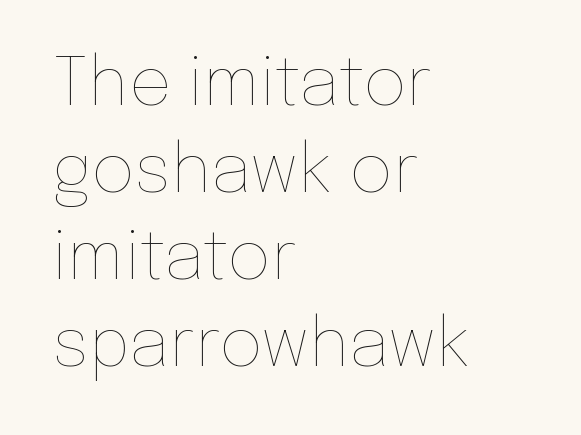
Q: Is the text bold? A: No.
Q: Is the text italic (slanted)? A: No, it is upright.
Q: Is the text underlined? A: No.
Q: How is the paragraph aligned? A: Left-aligned.
Q: Is the spacing between letters normal or unusually wide? A: Normal.
Q: Is the spacing between lines tight, normal or loose? A: Normal.
Q: Width (condensed, normal, or wide)? A: Normal.
Q: Stroke contrast? A: Low.
Q: x-height? A: Medium.
Q: Monospaced? A: No.
